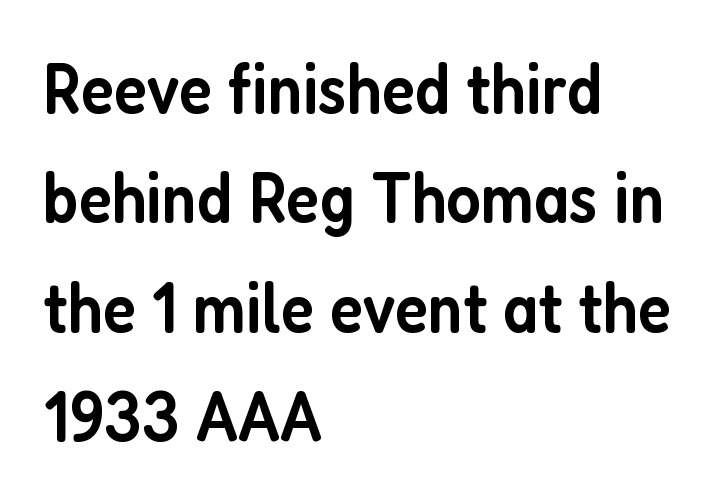
The image shows 71 px semibold, condensed sans-serif type, upright; set left-aligned, normal line spacing (1.54x), normal letter spacing, not underlined; low stroke contrast and a medium x-height.
